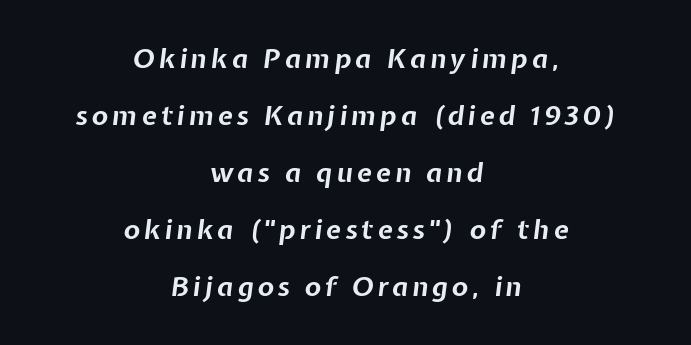
{"italic": "yes", "lean": "right", "slant_degrees": 7, "bold": "yes", "underline": "no", "align": "center", "line_spacing": "loose", "line_spacing_ratio": 2.11, "glyph_px": 27}
